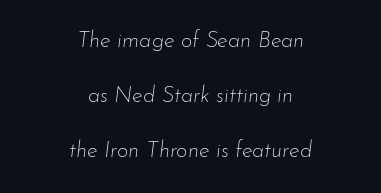
Q: Is the text bold? A: No.
Q: Is the text italic (slanted)? A: Yes, it leans right by about 7 degrees.
Q: Is the text underlined? A: No.
Q: How is the paragraph aligned? A: Centered.
Q: Is the spacing between letters normal or unusually wide? A: Normal.
Q: Is the spacing between lines tight, normal or loose? A: Loose.
